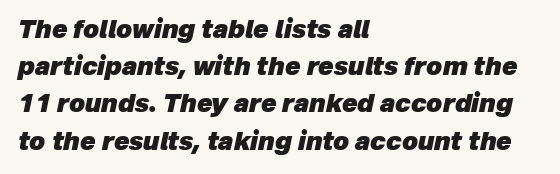
{"italic": "yes", "lean": "right", "slant_degrees": 12, "bold": "yes", "underline": "no", "align": "left", "line_spacing": "normal", "line_spacing_ratio": 1.49, "letter_spacing": "normal", "letter_spacing_em": 0.0, "glyph_px": 25}
